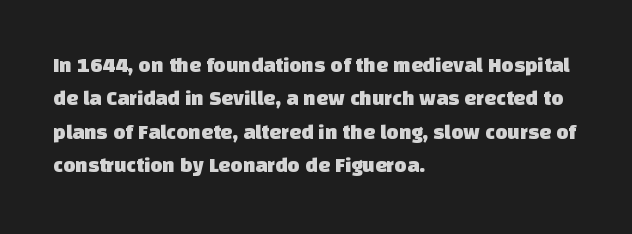
Here the glyphs are tracked normally, forming tight word shapes. Unmarked baselines from the first word to the last. Visually the block forms a straight wall on the left and a jagged coastline on the right. The space between consecutive lines is moderate.
